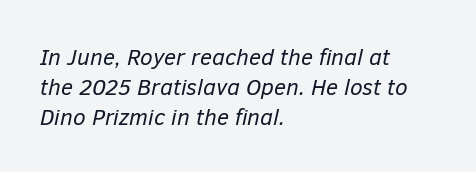
The image shows 23 px text type, italic (leaning right); set left-aligned, normal line spacing (1.3x), normal letter spacing, not underlined.
